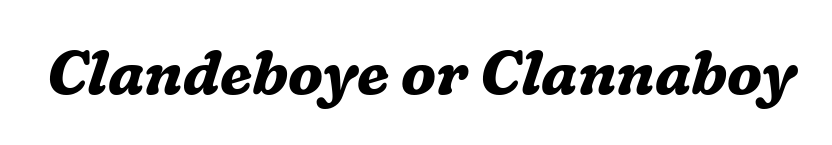
{"serif": "yes", "italic": "yes", "lean": "right", "slant_degrees": 16, "bold": "yes", "weight": "bold", "width": "normal", "stroke_contrast": "medium", "x_height": "medium", "monospaced": "no", "underline": "no", "letter_spacing": "normal", "letter_spacing_em": 0.0, "glyph_px": 60}
